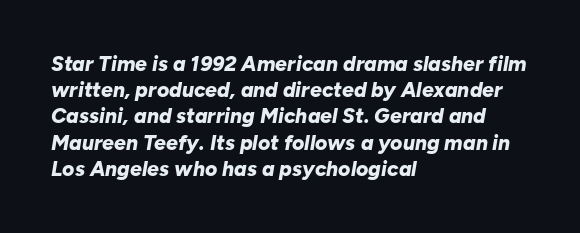
Q: Is the text bold? A: Yes.
Q: Is the text italic (slanted)? A: Yes, it leans right by about 10 degrees.
Q: Is the text underlined? A: No.
Q: How is the paragraph aligned? A: Left-aligned.
Q: Is the spacing between letters normal or unusually wide? A: Normal.
Q: Is the spacing between lines tight, normal or loose? A: Normal.
